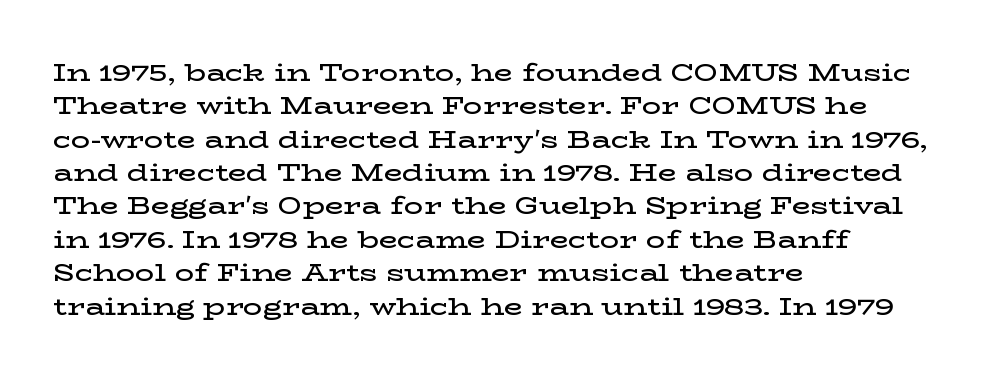
Q: Is the text bold? A: Semi-bold.
Q: Is the text italic (slanted)? A: No, it is upright.
Q: Is the text underlined? A: No.
Q: How is the paragraph aligned? A: Left-aligned.
Q: Is the spacing between letters normal or unusually wide? A: Normal.
Q: Is the spacing between lines tight, normal or loose? A: Normal.
